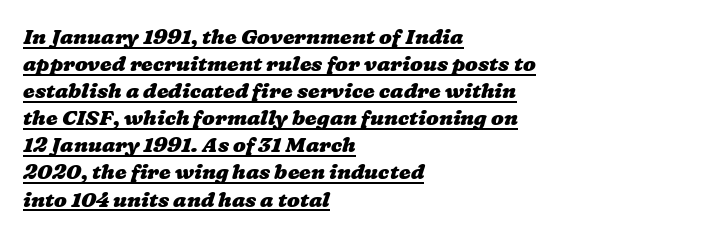
Nobody touched the tracking dial on this one. Underlined type. These lines are set flush left with a ragged right edge. Baseline-to-baseline distance is the conventional proportion of letter height.
